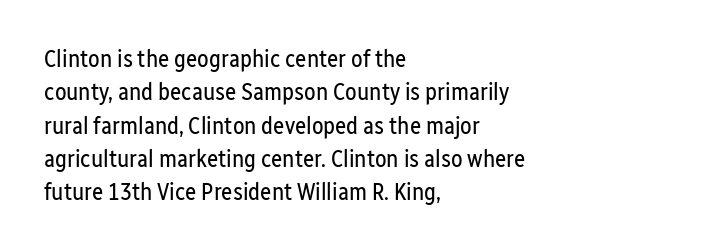
{"italic": "no", "bold": "no", "underline": "no", "align": "left", "line_spacing": "normal", "line_spacing_ratio": 1.39, "letter_spacing": "normal", "letter_spacing_em": 0.0, "glyph_px": 24}
